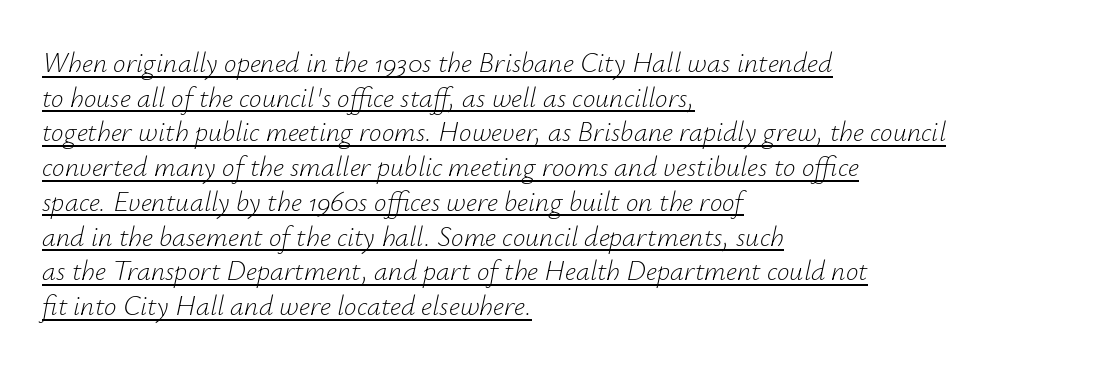
You could not count columns in this text — the font is proportionally spaced. The strokes are not fattened; the text isn't bold. Posture: slanted. You could call the tracking neutral — neither tight nor loose. This rendering features underlined lettering.
